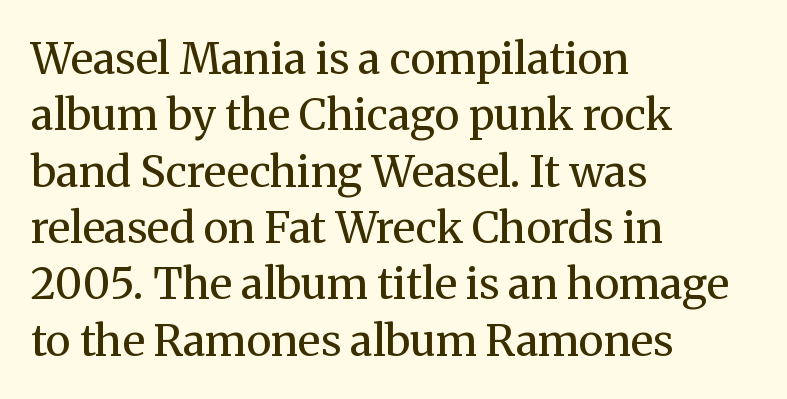
The image shows 43 px regular-weight serif type, upright; set left-aligned, normal line spacing (1.31x), normal letter spacing, not underlined; medium stroke contrast and a medium x-height.
